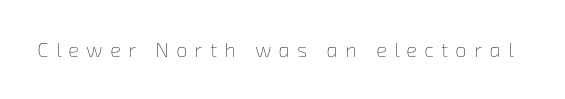
These lines have a slow, spaced-out rhythm from letter to letter. Vertical stems look standard width or narrower in stroke. Descenders are the only things crossing below the line.
